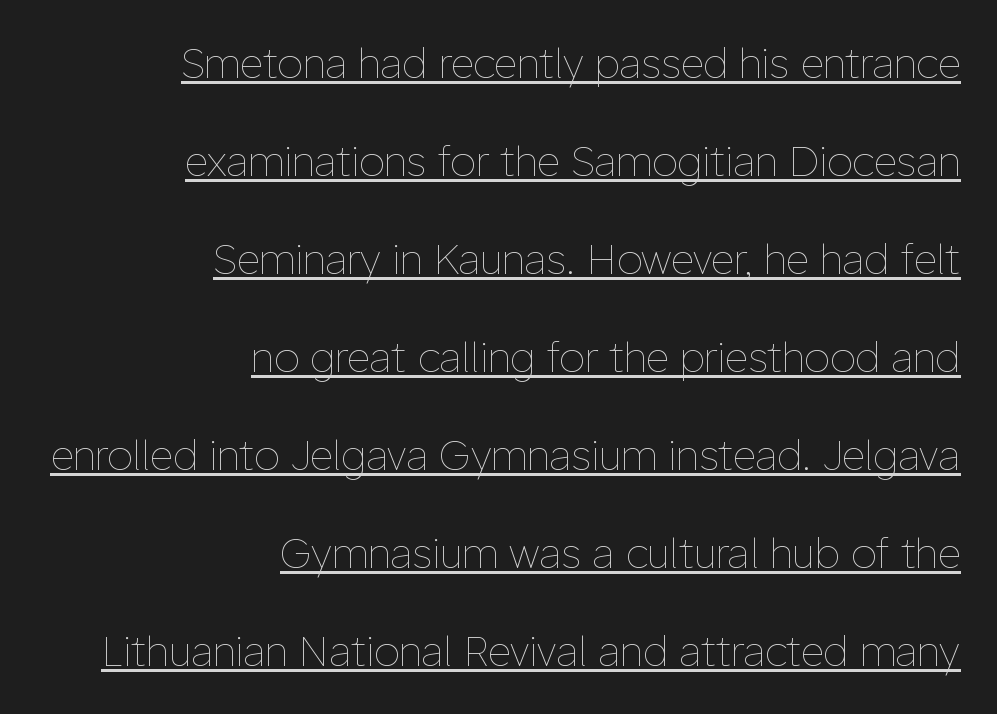
Q: Is the text bold? A: No.
Q: Is the text italic (slanted)? A: No, it is upright.
Q: Is the text underlined? A: Yes.
Q: How is the paragraph aligned? A: Right-aligned.
Q: Is the spacing between letters normal or unusually wide? A: Normal.
Q: Is the spacing between lines tight, normal or loose? A: Loose.
Q: Width (condensed, normal, or wide)? A: Normal.
Q: Stroke contrast? A: Low.
Q: x-height? A: Medium.
Q: Monospaced? A: No.
